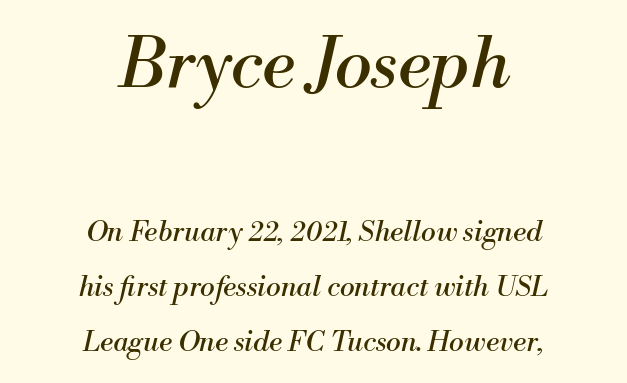
{"serif": "yes", "italic": "yes", "lean": "right", "slant_degrees": 13, "bold": "no", "weight": "regular", "width": "normal", "stroke_contrast": "medium", "x_height": "small", "monospaced": "no", "underline": "no", "align": "center", "line_spacing": "loose", "line_spacing_ratio": 1.96, "letter_spacing": "normal", "letter_spacing_em": 0.0, "larger_block": "first", "size_ratio": 2.5, "glyph_px": 70}
